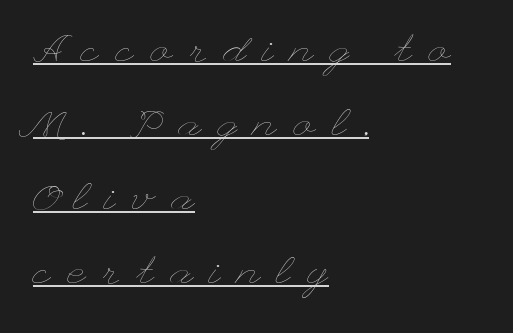
Q: Is the text bold? A: No.
Q: Is the text italic (slanted)? A: Yes.
Q: Is the text underlined? A: Yes.
Q: How is the paragraph aligned? A: Left-aligned.
Q: Is the spacing between letters normal or unusually wide? A: Unusually wide.
Q: Is the spacing between lines tight, normal or loose? A: Loose.
Q: Width (condensed, normal, or wide)? A: Wide.
Q: Stroke contrast? A: Low.
Q: x-height? A: Small.
